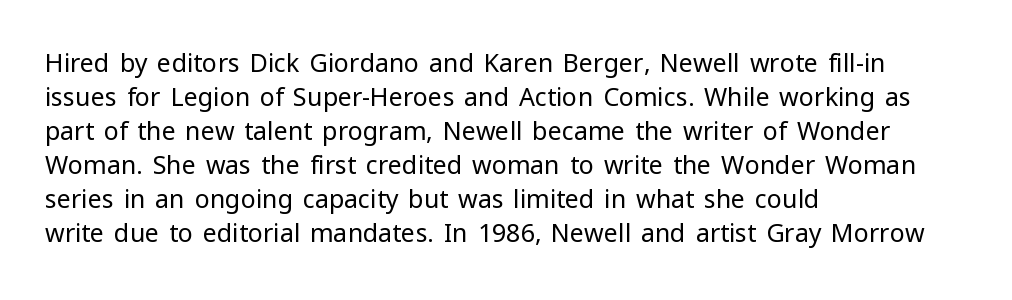
The image shows 25 px text type, upright; set left-aligned, normal line spacing (1.36x), normal letter spacing, not underlined.
